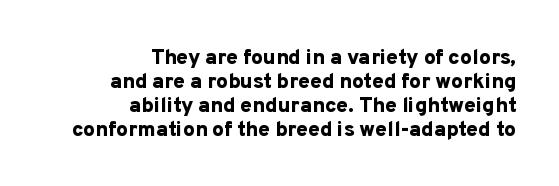
Q: Is the text bold? A: Yes.
Q: Is the text italic (slanted)? A: No, it is upright.
Q: Is the text underlined? A: No.
Q: How is the paragraph aligned? A: Right-aligned.
Q: Is the spacing between letters normal or unusually wide? A: Normal.
Q: Is the spacing between lines tight, normal or loose? A: Tight.
